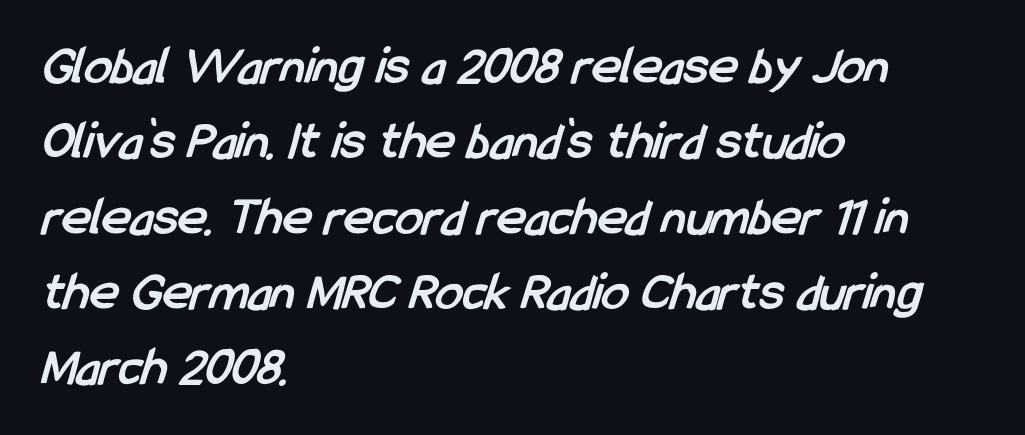
The image shows 55 px semibold, condensed sans-serif type; set left-aligned, normal line spacing (1.37x), normal letter spacing, not underlined; low stroke contrast and a medium x-height.
